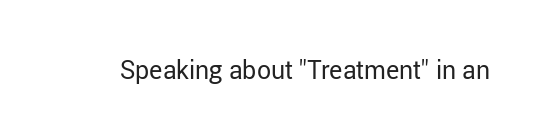
Q: Is the text bold? A: No.
Q: Is the text italic (slanted)? A: No, it is upright.
Q: Is the text underlined? A: No.
Q: Is the spacing between letters normal or unusually wide? A: Normal.
